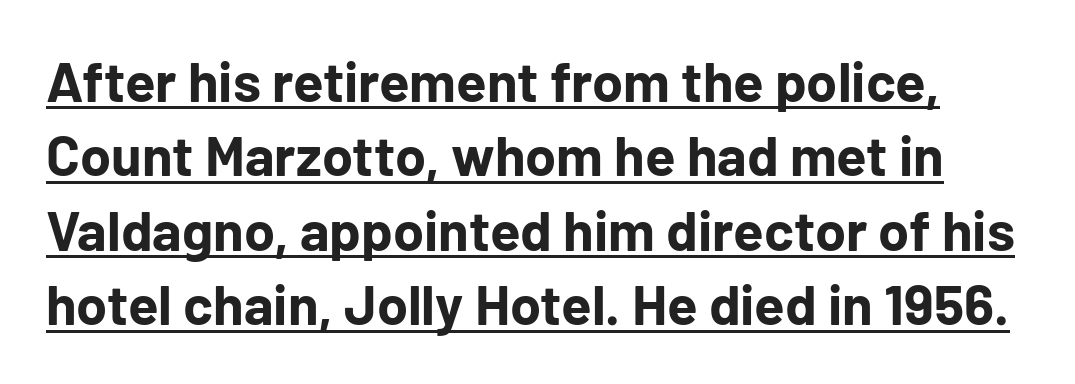
A sans-serif font was chosen for this passage. Bold? Absolutely — the strokes are thick and heavy. You could call the tracking neutral — neither tight nor loose. The space between consecutive lines is moderate. This rendering features underlined lettering.
